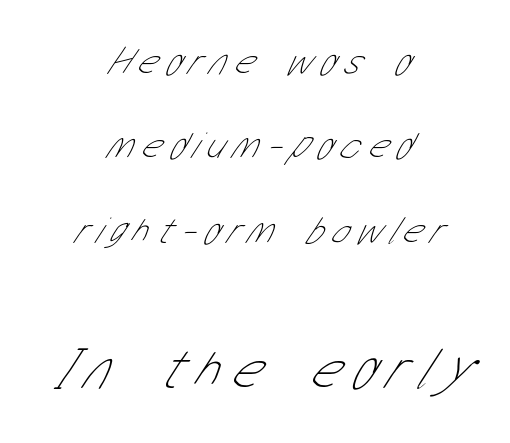
The image shows 57 px thin, condensed sans-serif type; set centered, loose line spacing (2.22x), unusually wide letter spacing (+0.21 em), not underlined; the second (bottom) block is 1.5x larger; low stroke contrast and a medium x-height.
